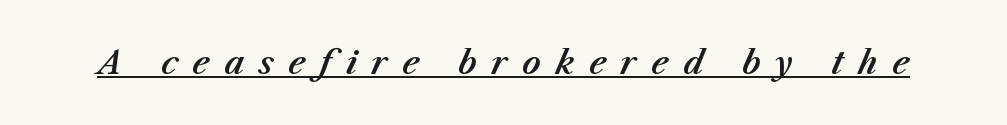
The letters are slanted; this is an italic face. Tracking here is generous; glyphs stand well apart from one another. The face used here is proportionally spaced, like ordinary book or web type. Somebody hit Ctrl+U on this one — the words are underlined.
